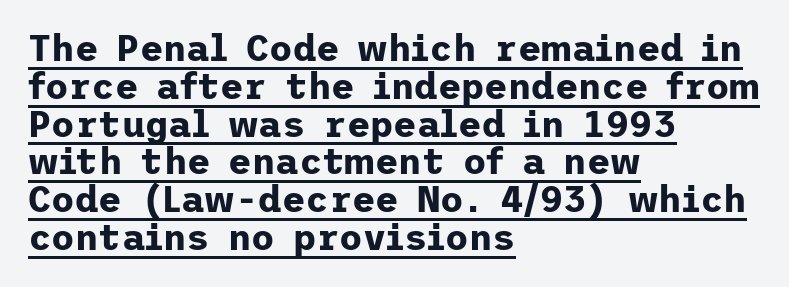
Each glyph is drawn with heavy, bold strokes. Compared with typical body copy, the letter spacing here is the same. The typeface chosen for these lines omits serifs. Descenders here cross a horizontal rule under the line. What's the leading like? Squeezed, with rows nearly overlapping. Line starts are locked; line ends wander.
